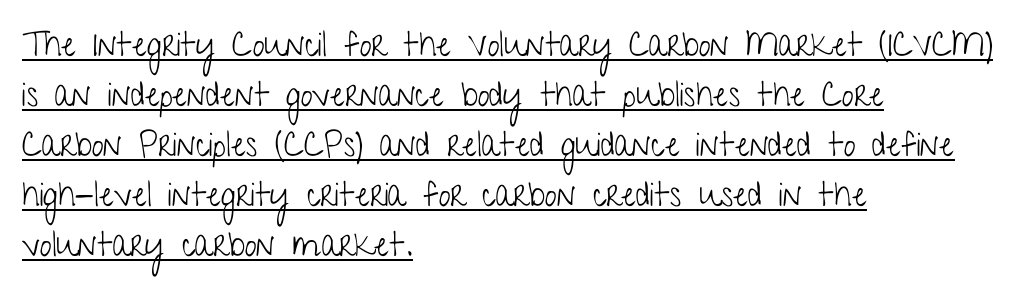
The image shows 34 px light, condensed sans-serif type, upright; set left-aligned, normal line spacing (1.47x), normal letter spacing, underlined; low stroke contrast and a medium x-height.
